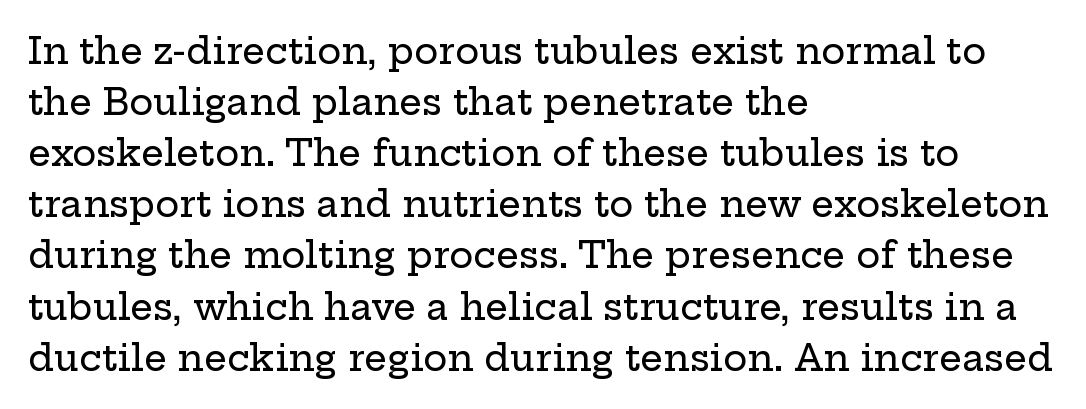
{"serif": "yes", "italic": "no", "width": "wide", "stroke_contrast": "low", "x_height": "medium", "monospaced": "no", "underline": "no", "align": "left", "line_spacing": "normal", "line_spacing_ratio": 1.42, "letter_spacing": "normal", "letter_spacing_em": 0.0, "glyph_px": 36}
